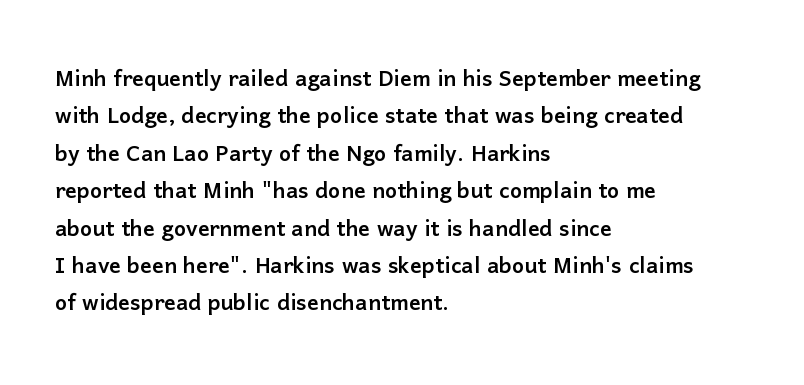
{"serif": "no", "italic": "no", "width": "normal", "stroke_contrast": "low", "x_height": "medium", "monospaced": "no", "underline": "no", "align": "left", "line_spacing": "normal", "line_spacing_ratio": 1.29, "letter_spacing": "normal", "letter_spacing_em": 0.0, "glyph_px": 29}
